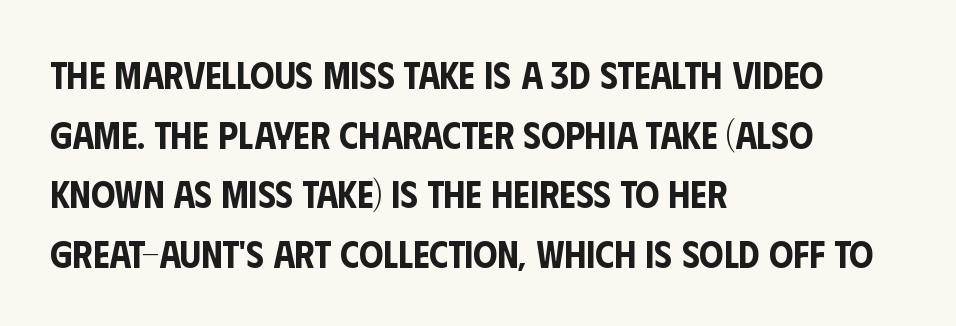
{"serif": "no", "italic": "no", "width": "condensed", "stroke_contrast": "low", "x_height": "large", "monospaced": "no", "underline": "no", "align": "left", "line_spacing": "normal", "line_spacing_ratio": 1.57, "letter_spacing": "normal", "letter_spacing_em": 0.0, "glyph_px": 38}
